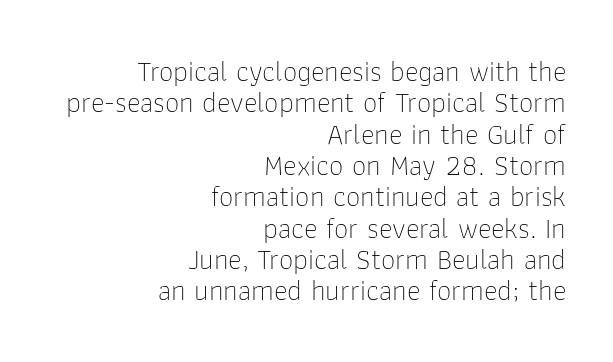
Q: Is the text bold? A: No.
Q: Is the text italic (slanted)? A: No, it is upright.
Q: Is the typeface a serif or a sans-serif typeface? A: Sans-serif.
Q: Is the text underlined? A: No.
Q: How is the paragraph aligned? A: Right-aligned.
Q: Is the spacing between letters normal or unusually wide? A: Normal.
Q: Is the spacing between lines tight, normal or loose? A: Tight.
Q: Width (condensed, normal, or wide)? A: Normal.
Q: Stroke contrast? A: Low.
Q: x-height? A: Medium.
Q: Monospaced? A: No.
